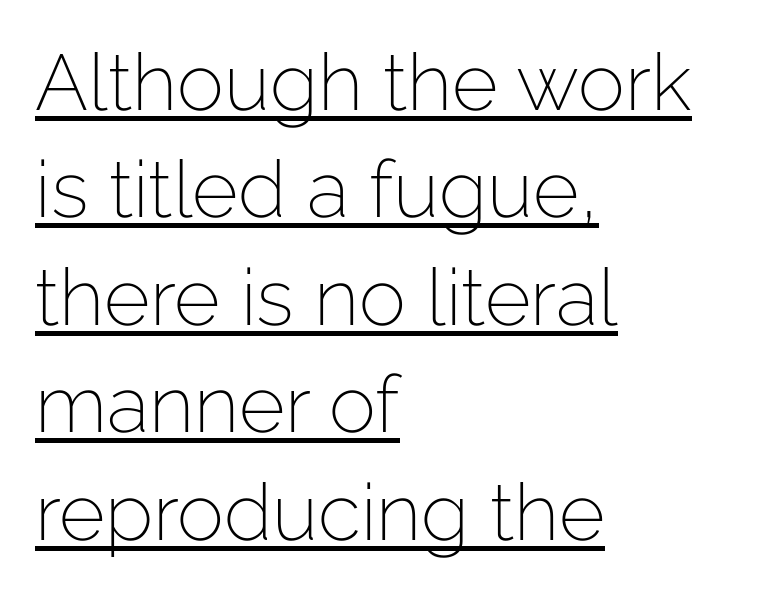
{"serif": "no", "italic": "no", "bold": "no", "weight": "light", "width": "normal", "stroke_contrast": "low", "x_height": "medium", "monospaced": "no", "underline": "yes", "align": "left", "line_spacing": "normal", "line_spacing_ratio": 1.36, "letter_spacing": "normal", "letter_spacing_em": 0.0, "glyph_px": 79}
